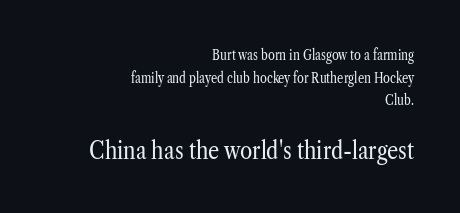
{"italic": "no", "bold": "no", "underline": "no", "align": "right", "line_spacing": "normal", "line_spacing_ratio": 1.62, "letter_spacing": "normal", "letter_spacing_em": 0.0, "larger_block": "second", "size_ratio": 1.79, "glyph_px": 25}
